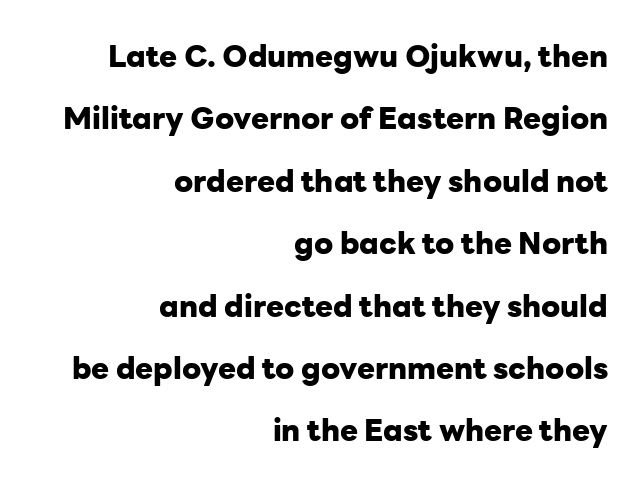
Q: Is the text bold? A: Yes.
Q: Is the text italic (slanted)? A: No, it is upright.
Q: Is the typeface a serif or a sans-serif typeface? A: Sans-serif.
Q: Is the text underlined? A: No.
Q: How is the paragraph aligned? A: Right-aligned.
Q: Is the spacing between letters normal or unusually wide? A: Normal.
Q: Is the spacing between lines tight, normal or loose? A: Loose.
Q: Width (condensed, normal, or wide)? A: Normal.
Q: Stroke contrast? A: Low.
Q: x-height? A: Medium.
Q: Monospaced? A: No.
